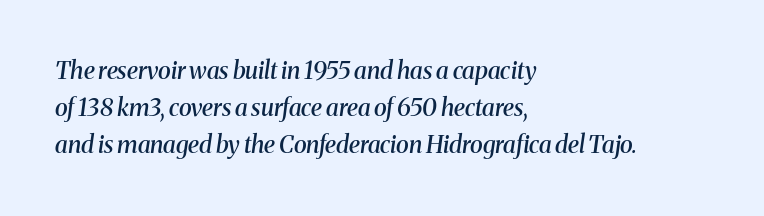
The image shows 24 px text type, italic (leaning right); set left-aligned, normal line spacing (1.55x), normal letter spacing, not underlined.
